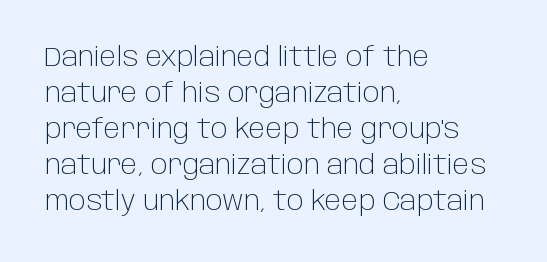
{"italic": "no", "bold": "no", "underline": "no", "align": "left", "line_spacing": "normal", "line_spacing_ratio": 1.38, "letter_spacing": "normal", "letter_spacing_em": 0.0, "glyph_px": 26}
